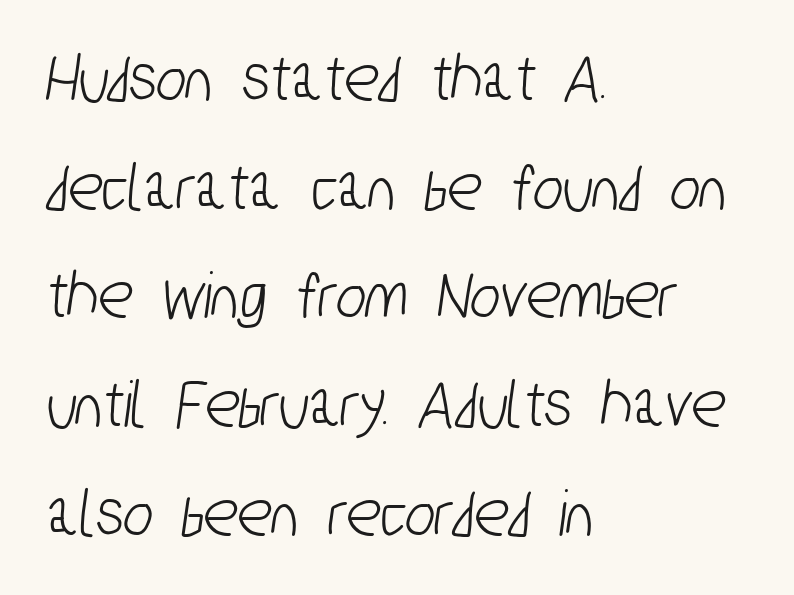
Q: Is the typeface a serif or a sans-serif typeface? A: Sans-serif.
Q: Is the text underlined? A: No.
Q: How is the paragraph aligned? A: Left-aligned.
Q: Is the spacing between letters normal or unusually wide? A: Normal.
Q: Is the spacing between lines tight, normal or loose? A: Normal.
Q: Width (condensed, normal, or wide)? A: Condensed.
Q: Stroke contrast? A: Low.
Q: x-height? A: Medium.
Q: Monospaced? A: No.
